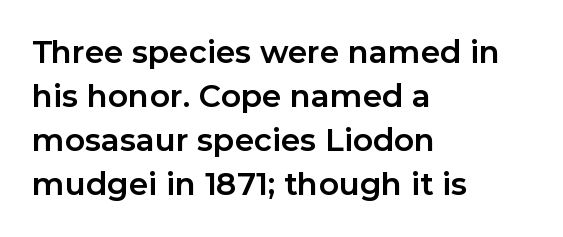
It's the straight-up-and-down kind of type. Character widths vary here, with narrow letters taking less room than wide ones. Type style note: lacks serifs. Summary of vertical rhythm: regular, with standard interline spacing. The letterforms sit shoulder to shoulder at normal distance.
